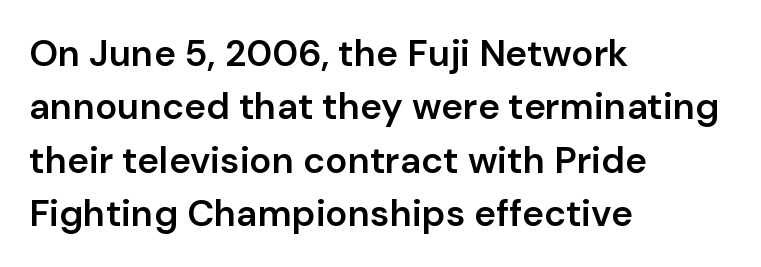
The image shows 37 px semibold sans-serif type, upright; set left-aligned, normal line spacing (1.44x), normal letter spacing, not underlined; low stroke contrast and a medium x-height.
